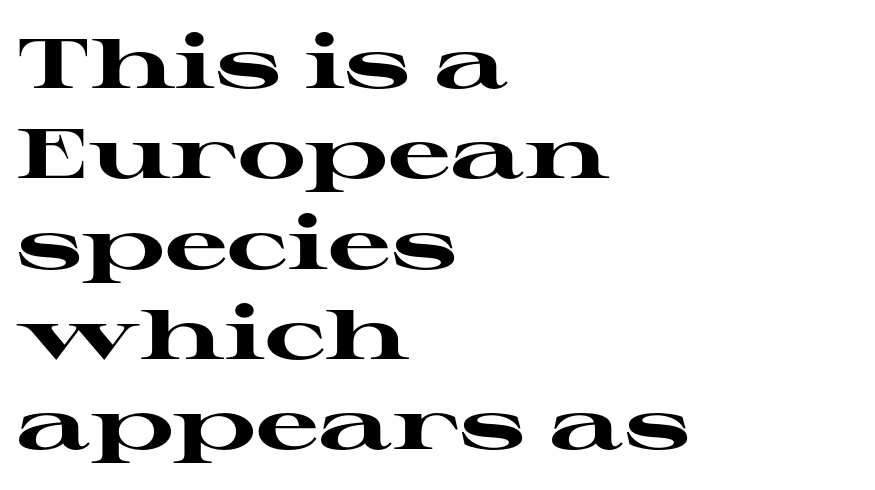
{"serif": "yes", "italic": "no", "bold": "yes", "weight": "heavy", "width": "wide", "stroke_contrast": "high", "x_height": "medium", "monospaced": "no", "underline": "no", "align": "left", "line_spacing": "normal", "line_spacing_ratio": 1.29, "letter_spacing": "normal", "letter_spacing_em": 0.0, "glyph_px": 70}
